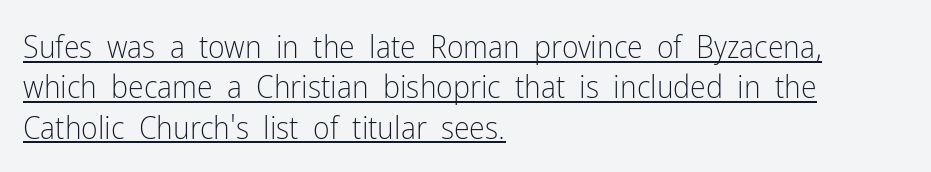
{"serif": "no", "italic": "no", "bold": "no", "weight": "light", "width": "condensed", "stroke_contrast": "low", "x_height": "medium", "monospaced": "no", "underline": "yes", "align": "left", "line_spacing": "normal", "line_spacing_ratio": 1.26, "letter_spacing": "normal", "letter_spacing_em": 0.0, "glyph_px": 32}
